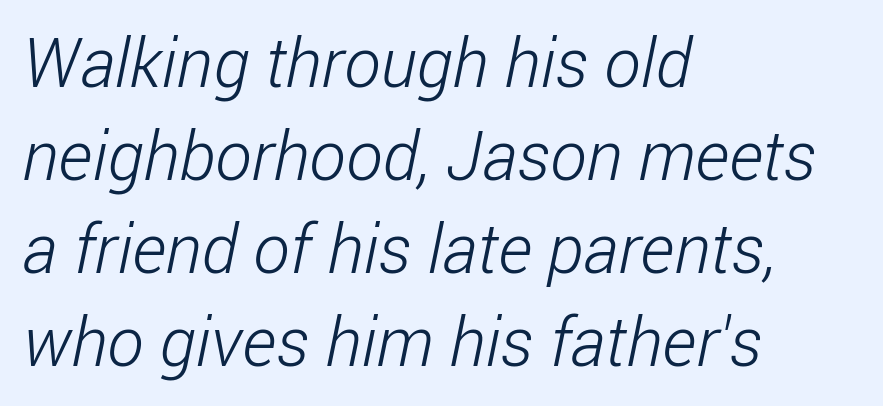
Q: Is the text bold? A: No.
Q: Is the typeface a serif or a sans-serif typeface? A: Sans-serif.
Q: Is the text underlined? A: No.
Q: How is the paragraph aligned? A: Left-aligned.
Q: Is the spacing between letters normal or unusually wide? A: Normal.
Q: Is the spacing between lines tight, normal or loose? A: Normal.
Q: Width (condensed, normal, or wide)? A: Condensed.
Q: Stroke contrast? A: Low.
Q: x-height? A: Medium.
Q: Monospaced? A: No.
